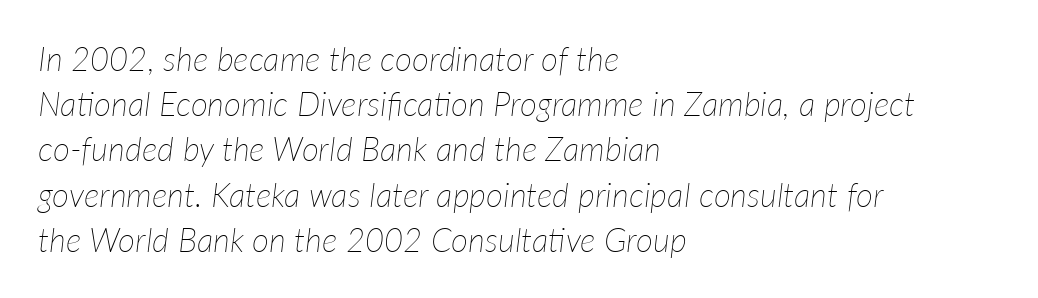
The image shows 33 px thin type, italic (leaning right); set left-aligned, normal line spacing (1.37x), normal letter spacing, not underlined; low stroke contrast and a medium x-height.
